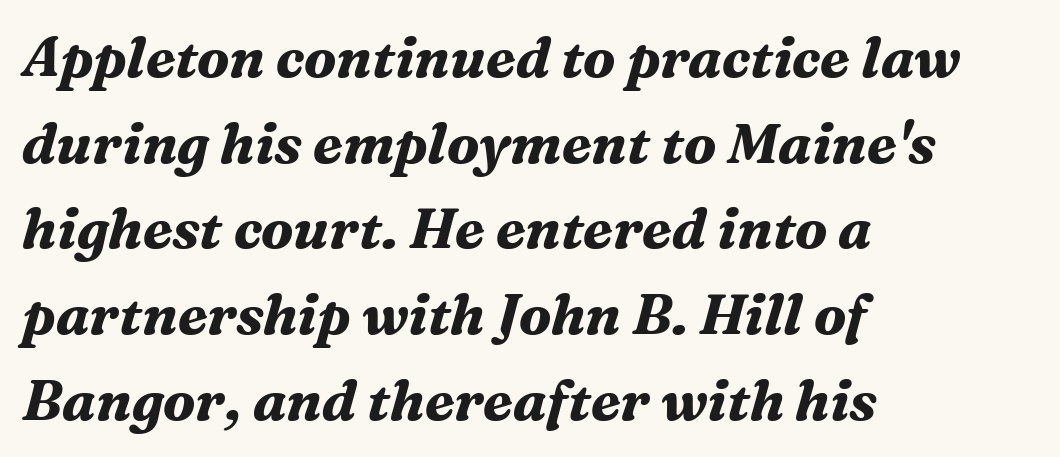
The line texture is even and compact thanks to regular tracking. The rendering uses a bold face; every stroke is thick and dark. Varying glyph widths throughout — classic text-font behaviour. You can tell it's italic because the verticals aren't actually vertical. Where is the straight margin? On the left.
